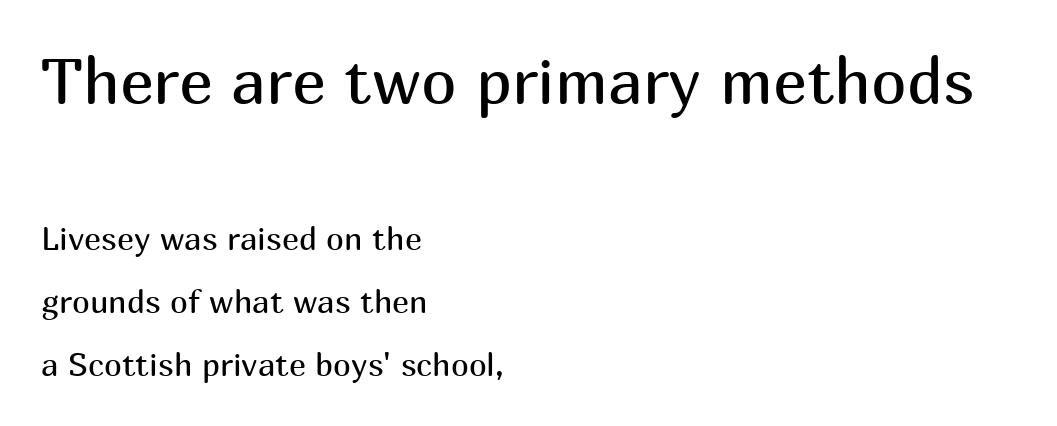
Q: Is the text bold? A: No.
Q: Is the text italic (slanted)? A: No, it is upright.
Q: Is the typeface a serif or a sans-serif typeface? A: Sans-serif.
Q: Is the text underlined? A: No.
Q: How is the paragraph aligned? A: Left-aligned.
Q: Is the spacing between letters normal or unusually wide? A: Normal.
Q: Is the spacing between lines tight, normal or loose? A: Loose.
Q: Which block of text is set in a larger size, the first (top) or the second (bottom)? A: The first (top) one.
Q: Width (condensed, normal, or wide)? A: Normal.
Q: Stroke contrast? A: Medium.
Q: x-height? A: Medium.
Q: Monospaced? A: No.
